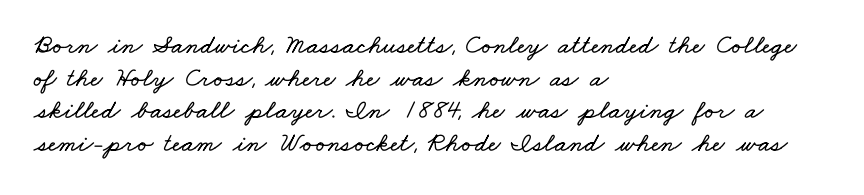
The image shows 27 px text type; set left-aligned, line spacing 1.21x, normal letter spacing, not underlined.
